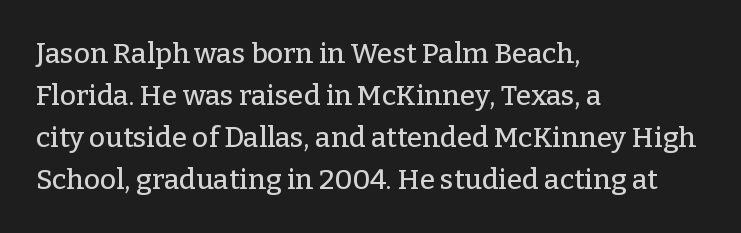
The letters advance in unequal steps, a hallmark of proportional type. Typeset ragged right — the left edge is the straight one. I'd call this a serif setting — the letters wear small feet. Nothing unusual about the tracking: characters are spaced as the font intends.
